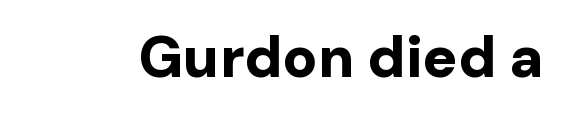
Proportional: the letters do not fall into vertical columns. These lines were composed using upright roman letters. Quick note: underline off. Look at the bottom of the vertical strokes: they stop flat, with no serifs. Look at the stroke-to-counter ratio: heavy, a bold.
